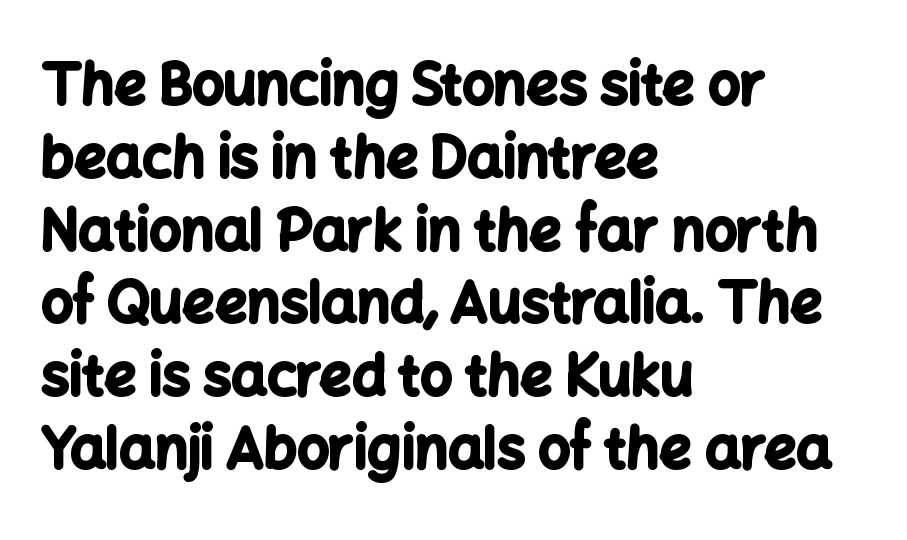
Check under the words: just untouched page. Letter spacing: default. Font category for this specimen: sans-serif. Strokes here are thick enough to call this a true bold. Every row of glyphs begins at an identical x-position on the left.
